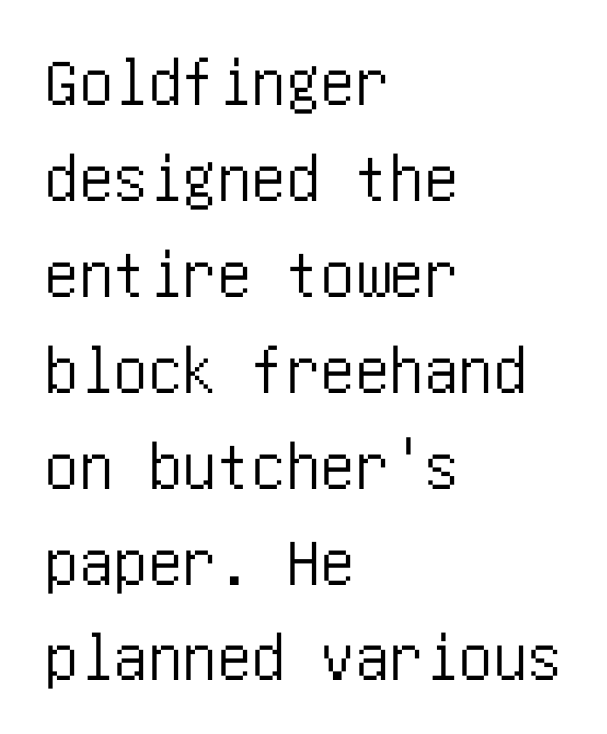
Q: Is the text italic (slanted)? A: No, it is upright.
Q: Is the typeface a serif or a sans-serif typeface? A: Sans-serif.
Q: Is the text underlined? A: No.
Q: How is the paragraph aligned? A: Left-aligned.
Q: Is the spacing between letters normal or unusually wide? A: Normal.
Q: Is the spacing between lines tight, normal or loose? A: Normal.
Q: Width (condensed, normal, or wide)? A: Condensed.
Q: Stroke contrast? A: Low.
Q: x-height? A: Large.
